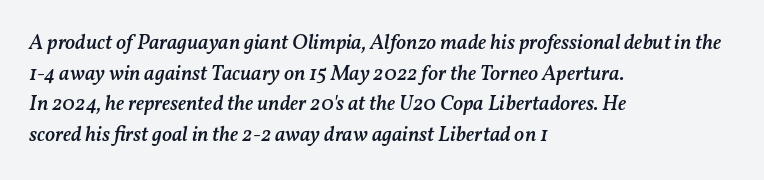
{"italic": "yes", "lean": "right", "slant_degrees": 11, "bold": "semi", "underline": "no", "align": "left", "line_spacing": "normal", "line_spacing_ratio": 1.46, "letter_spacing": "normal", "letter_spacing_em": 0.0, "glyph_px": 21}
